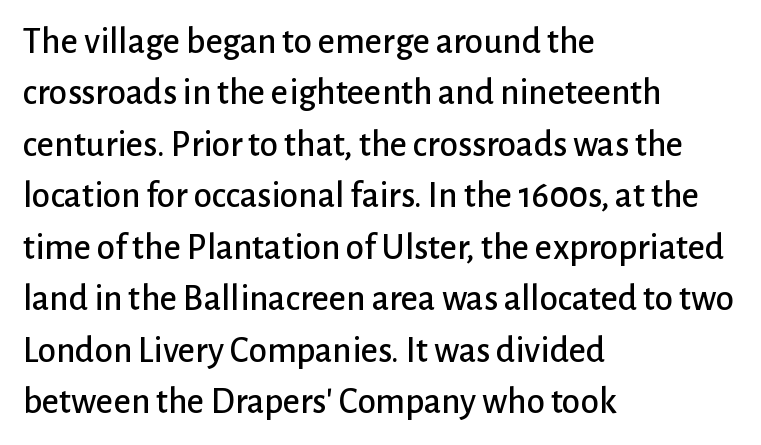
{"serif": "no", "italic": "no", "width": "normal", "stroke_contrast": "low", "x_height": "medium", "monospaced": "no", "underline": "no", "align": "left", "line_spacing": "normal", "line_spacing_ratio": 1.39, "letter_spacing": "normal", "letter_spacing_em": 0.0, "glyph_px": 37}
